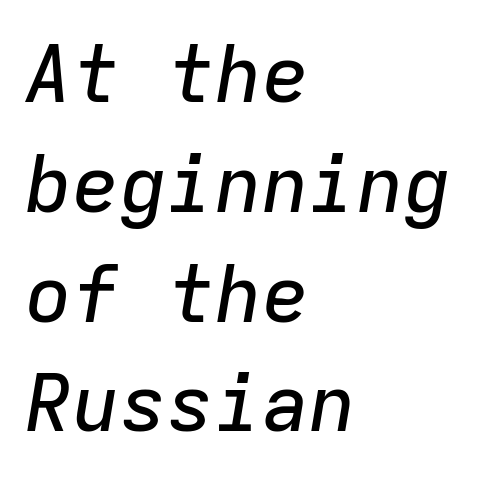
Between one letter and the next there's only the usual sliver of space. Here the designer chose a console-style face with uniform glyph widths. Tall strokes in this sample are angled rather than plumb. Has an underline been added? It has not.
